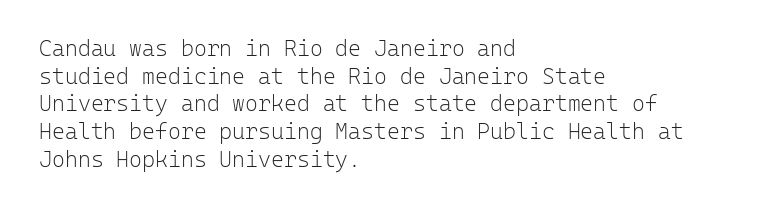
The typeface has the unassuming heft of standard copy or less. Vertical strokes here are truly vertical. A clean baseline with only descenders dipping below it. Default kerning and tracking; the words read as compact shapes.
